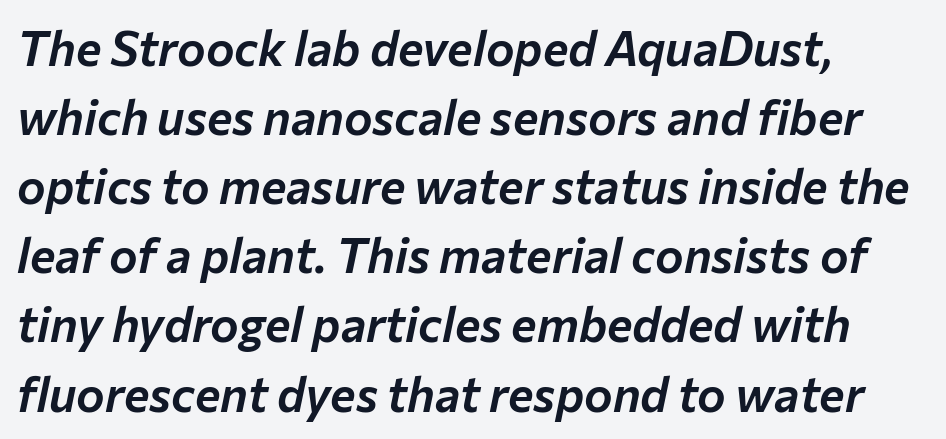
{"italic": "yes", "lean": "right", "slant_degrees": 12, "width": "normal", "stroke_contrast": "low", "x_height": "medium", "monospaced": "no", "underline": "no", "align": "left", "line_spacing": "normal", "line_spacing_ratio": 1.44, "letter_spacing": "normal", "letter_spacing_em": 0.0, "glyph_px": 48}
